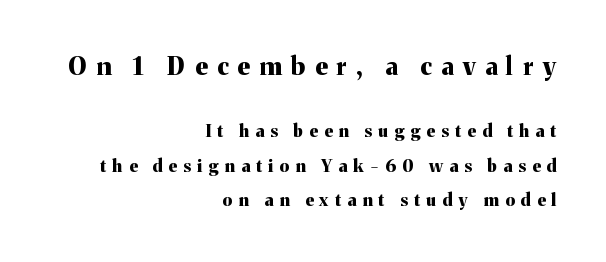
Larger block? The one above; the one below is distinctly smaller. The words here are not underlined. You could fit nearly another row in the gap between these rows. Which margin do the lines hug? The right one — the left edge is uneven. Bold? Absolutely — the strokes are thick and heavy.
